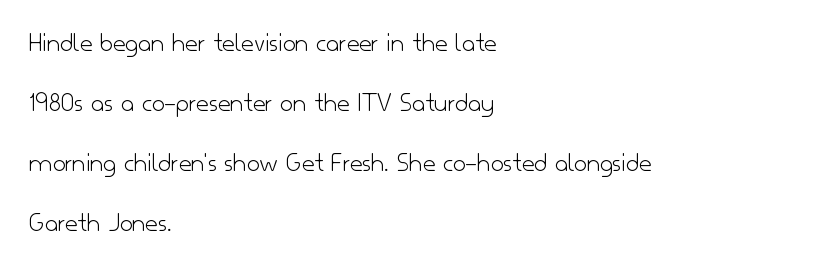
{"serif": "no", "italic": "no", "bold": "no", "weight": "light", "width": "normal", "stroke_contrast": "low", "x_height": "small", "monospaced": "no", "underline": "no", "align": "left", "line_spacing": "loose", "line_spacing_ratio": 2.14, "letter_spacing": "normal", "letter_spacing_em": 0.0, "glyph_px": 28}
